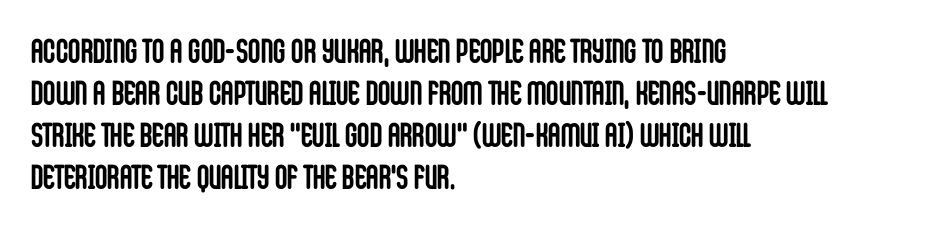
The typeface chosen for these lines omits serifs. Every stem runs plumb, perpendicular to the baseline. The text block is weighted toward the left margin, trailing off unevenly rightward. A typesetter would call this proportional, since set widths differ per character. These words are printed bold, with thick strokes throughout.
